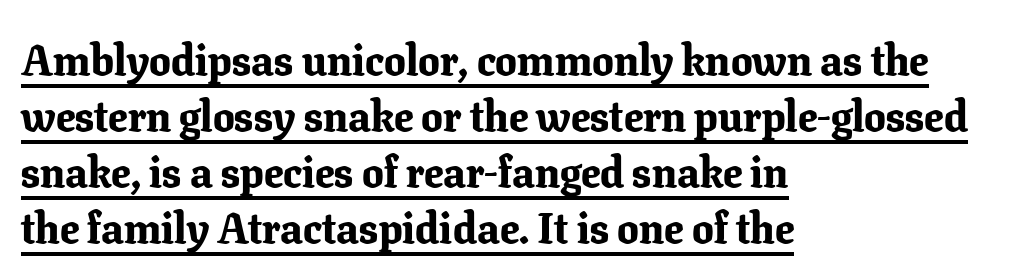
{"serif": "yes", "italic": "no", "bold": "yes", "weight": "bold", "width": "normal", "stroke_contrast": "low", "x_height": "medium", "monospaced": "no", "underline": "yes", "align": "left", "line_spacing": "normal", "line_spacing_ratio": 1.3, "letter_spacing": "normal", "letter_spacing_em": 0.0, "glyph_px": 43}
